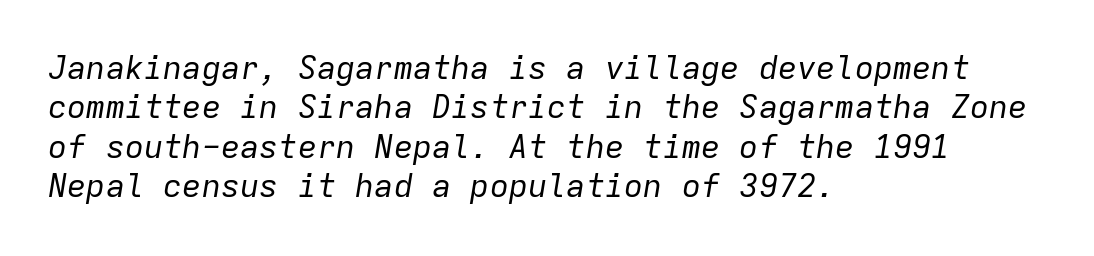
Line starts are locked; line ends wander. Posture: slanted. Short note: letters normally spaced. Summary of weight: not heavy and not bold.
